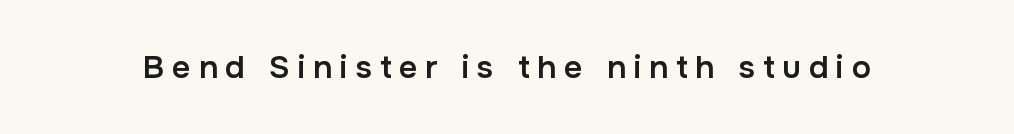
{"serif": "no", "italic": "no", "bold": "semi", "weight": "semibold", "width": "normal", "stroke_contrast": "low", "x_height": "medium", "monospaced": "no", "underline": "no", "letter_spacing": "wide", "letter_spacing_em": 0.24, "glyph_px": 32}
